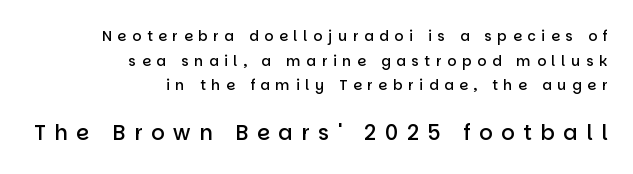
Q: Is the text bold? A: Semi-bold.
Q: Is the text italic (slanted)? A: No, it is upright.
Q: Is the text underlined? A: No.
Q: How is the paragraph aligned? A: Right-aligned.
Q: Is the spacing between letters normal or unusually wide? A: Unusually wide.
Q: Which block of text is set in a larger size, the first (top) or the second (bottom)? A: The second (bottom) one.
